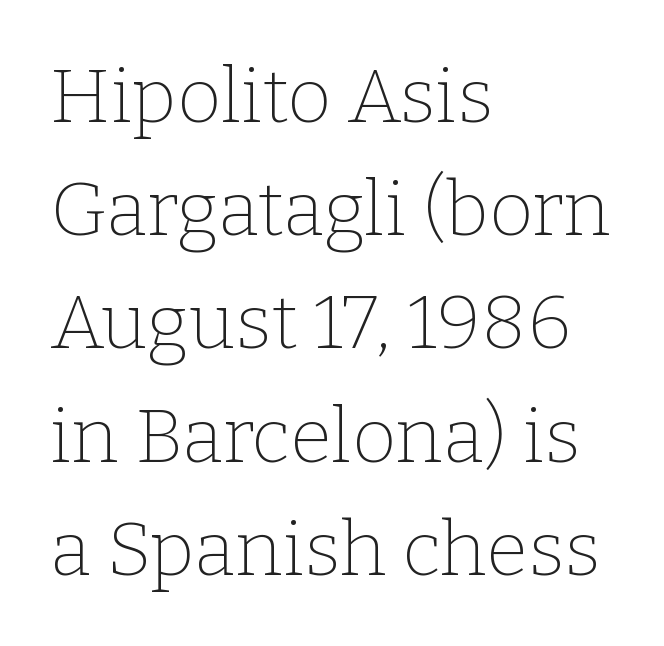
What stands out about the letter spacing? Nothing — it is the standard amount. Nope, not italic — everything's standing straight. Vertically, the passage feels balanced, rows spaced as you'd expect. The passage shown is typed in a proportional face where columns would drift. Horizontally, the lines are justified to the leading edge only. Plain, unruled lines of type.
